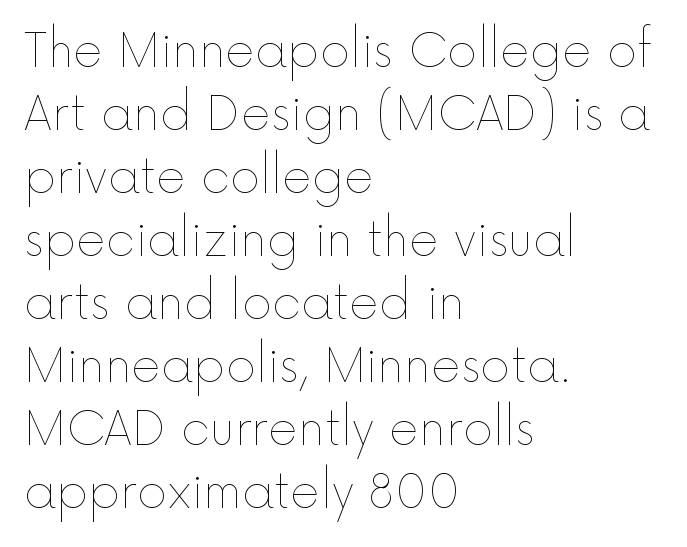
Q: Is the text bold? A: No.
Q: Is the text italic (slanted)? A: No, it is upright.
Q: Is the text underlined? A: No.
Q: How is the paragraph aligned? A: Left-aligned.
Q: Is the spacing between letters normal or unusually wide? A: Normal.
Q: Is the spacing between lines tight, normal or loose? A: Normal.
Q: Width (condensed, normal, or wide)? A: Normal.
Q: x-height? A: Medium.
Q: Monospaced? A: No.
